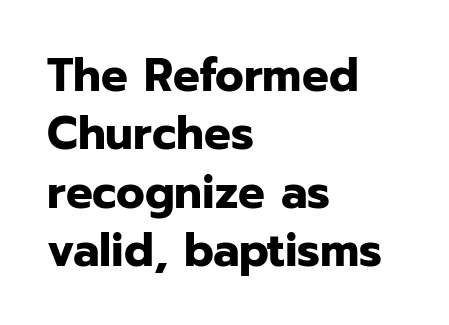
The image shows 47 px bold sans-serif type, upright; set left-aligned, line spacing 1.24x, normal letter spacing, not underlined; low stroke contrast and a medium x-height.
